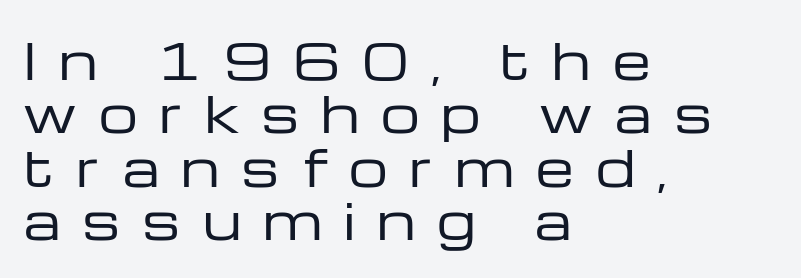
Q: Is the text bold? A: No.
Q: Is the text italic (slanted)? A: No, it is upright.
Q: Is the typeface a serif or a sans-serif typeface? A: Sans-serif.
Q: Is the text underlined? A: No.
Q: How is the paragraph aligned? A: Left-aligned.
Q: Is the spacing between letters normal or unusually wide? A: Unusually wide.
Q: Is the spacing between lines tight, normal or loose? A: Tight.
Q: Width (condensed, normal, or wide)? A: Wide.
Q: Stroke contrast? A: Low.
Q: x-height? A: Medium.
Q: Monospaced? A: No.
